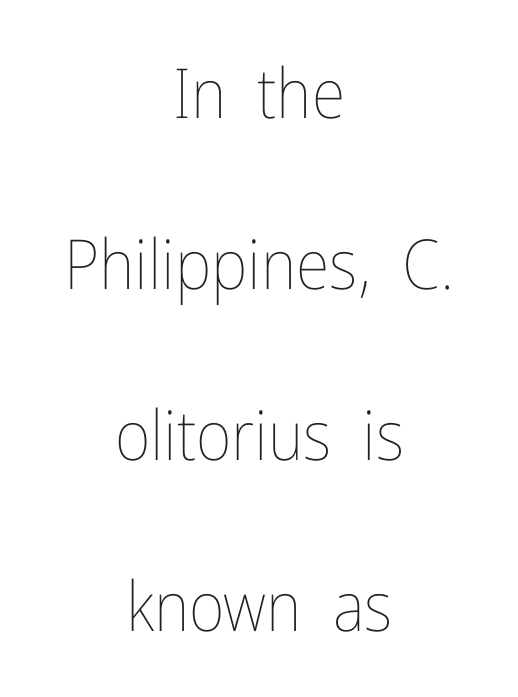
Q: Is the text bold? A: No.
Q: Is the text italic (slanted)? A: No, it is upright.
Q: Is the text underlined? A: No.
Q: How is the paragraph aligned? A: Centered.
Q: Is the spacing between letters normal or unusually wide? A: Normal.
Q: Is the spacing between lines tight, normal or loose? A: Loose.
Q: Width (condensed, normal, or wide)? A: Condensed.
Q: Stroke contrast? A: Low.
Q: x-height? A: Medium.
Q: Monospaced? A: No.
